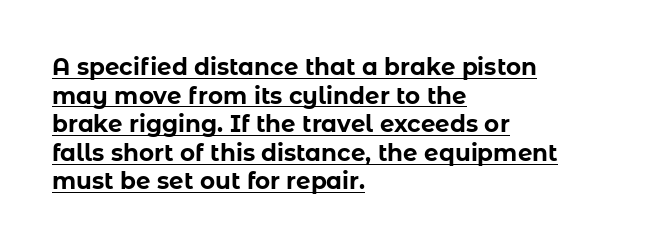
The image shows 23 px bold type, upright; set left-aligned, line spacing 1.24x, normal letter spacing, underlined.
